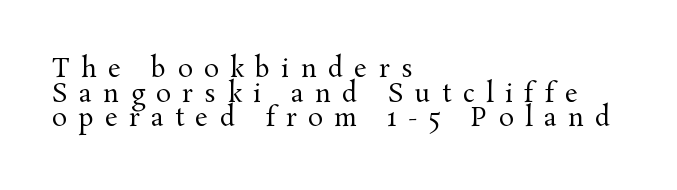
The image shows 25 px text type, upright; set left-aligned, tight line spacing (0.99x), unusually wide letter spacing (+0.46 em), not underlined.
